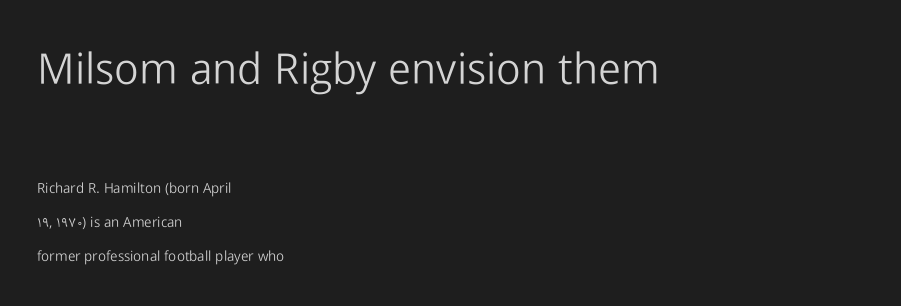
The strip under each line holds only bare page. Interline gaps are noticeably wide in this sample. Character size in the leading block exceeds that of the trailing block. A light-to-regular cut is what we see here.
